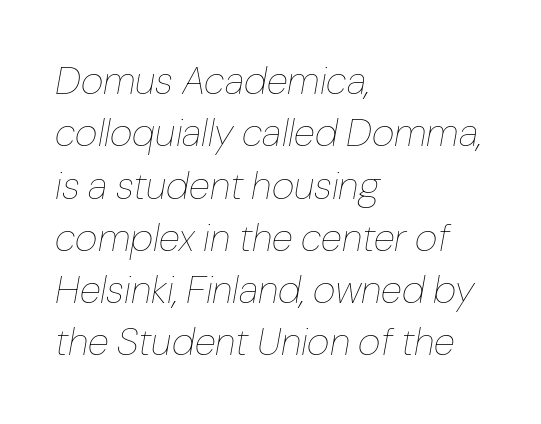
Vertical spacing — default. Counters stay open thanks to moderate or lighter strokes. You could not count columns in this text — the font is proportionally spaced. The typesetter chose a ragged-right arrangement here. The strip under each line holds only bare page. There is no visible air inserted between adjacent glyphs.
